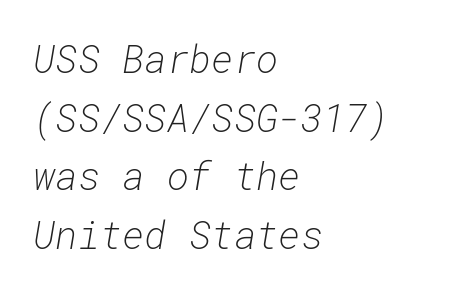
The image shows 38 px light type, italic (leaning right), monospaced; set left-aligned, normal line spacing (1.54x), normal letter spacing, not underlined; low stroke contrast and a medium x-height.
